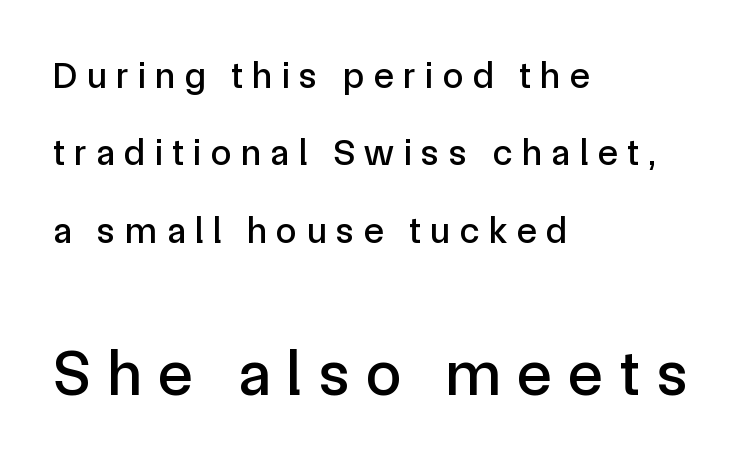
The image shows 64 px sans-serif type, upright; set left-aligned, loose line spacing (2.09x), unusually wide letter spacing (+0.26 em), not underlined; the second (bottom) block is 1.73x larger; a medium x-height.
